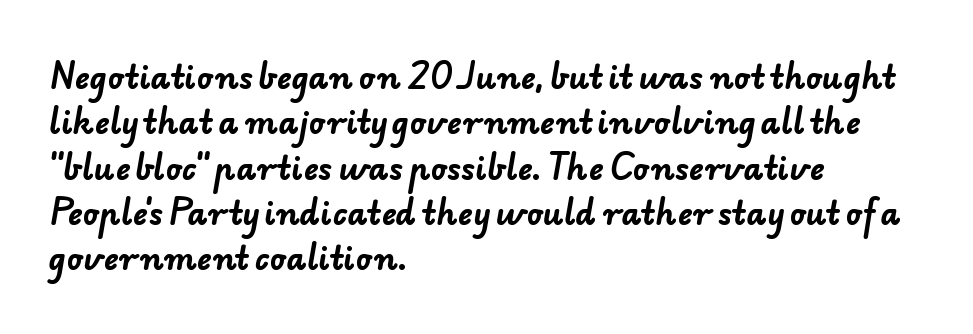
{"serif": "no", "bold": "yes", "weight": "bold", "width": "normal", "stroke_contrast": "low", "x_height": "small", "monospaced": "no", "underline": "no", "align": "left", "line_spacing": "normal", "line_spacing_ratio": 1.46, "letter_spacing": "normal", "letter_spacing_em": 0.0, "glyph_px": 31}
